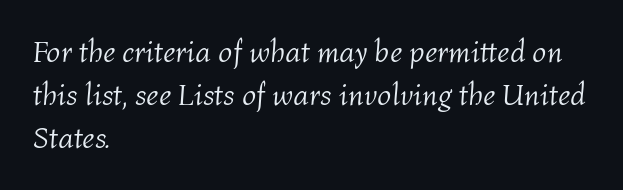
{"italic": "yes", "lean": "right", "slant_degrees": 4, "bold": "no", "weight": "light", "width": "normal", "stroke_contrast": "medium", "x_height": "medium", "monospaced": "no", "underline": "no", "align": "left", "line_spacing": "normal", "line_spacing_ratio": 1.38, "letter_spacing": "normal", "letter_spacing_em": 0.0, "glyph_px": 31}
